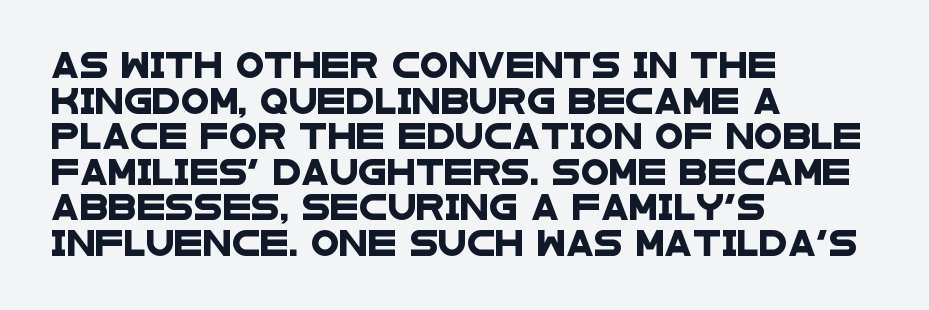
The image shows 26 px text type; set left-aligned, normal line spacing (1.37x), normal letter spacing, not underlined.
